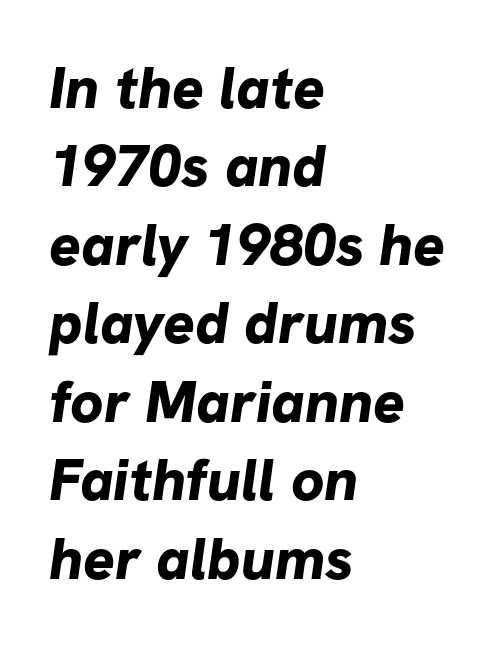
{"serif": "no", "bold": "yes", "weight": "bold", "width": "normal", "stroke_contrast": "low", "x_height": "medium", "monospaced": "no", "underline": "no", "align": "left", "line_spacing": "normal", "line_spacing_ratio": 1.33, "letter_spacing": "normal", "letter_spacing_em": 0.0, "glyph_px": 59}
